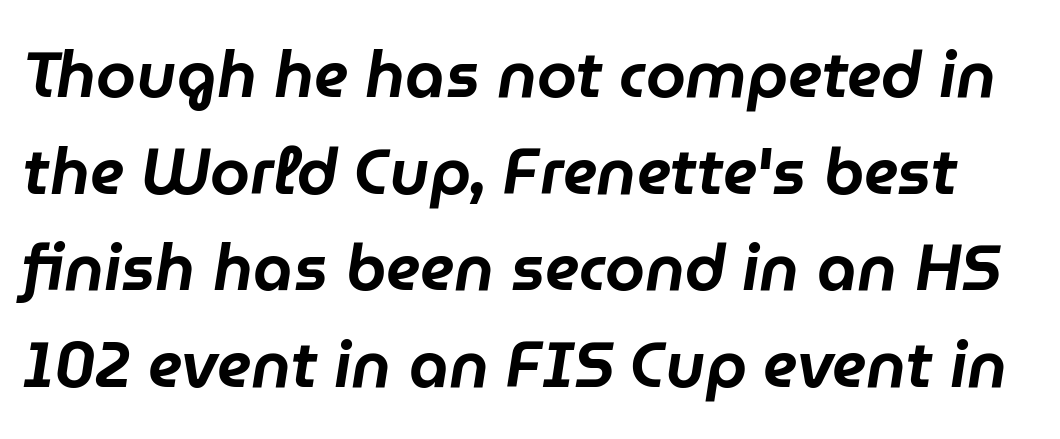
The image shows 64 px text type, italic (leaning right); set normal line spacing (1.51x), normal letter spacing, not underlined; low stroke contrast and a medium x-height.
